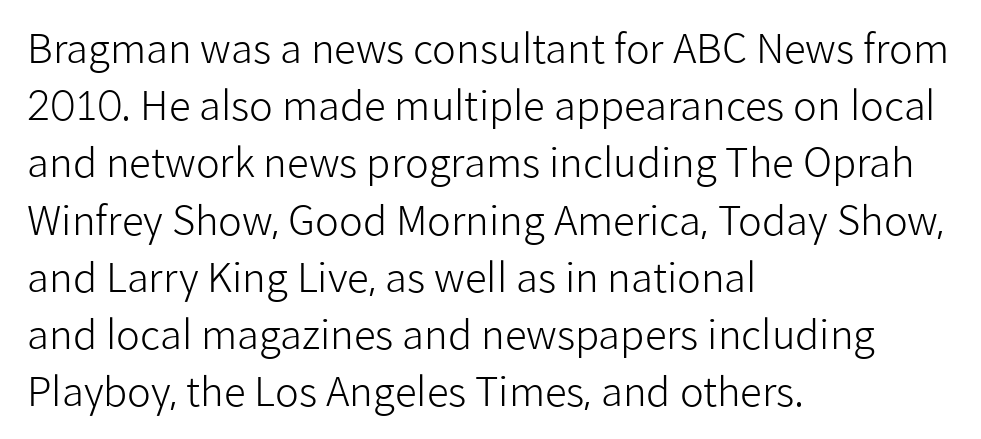
Q: Is the text bold? A: No.
Q: Is the text italic (slanted)? A: No, it is upright.
Q: Is the typeface a serif or a sans-serif typeface? A: Sans-serif.
Q: Is the text underlined? A: No.
Q: How is the paragraph aligned? A: Left-aligned.
Q: Is the spacing between letters normal or unusually wide? A: Normal.
Q: Is the spacing between lines tight, normal or loose? A: Normal.
Q: Width (condensed, normal, or wide)? A: Normal.
Q: Stroke contrast? A: Low.
Q: x-height? A: Medium.
Q: Monospaced? A: No.
